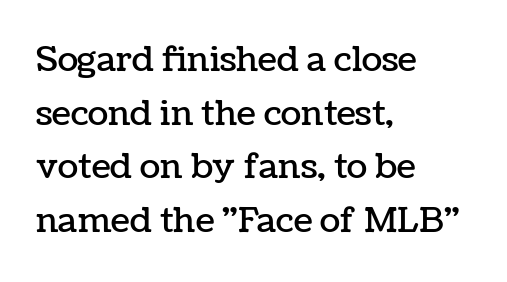
The image shows 34 px text type, upright; set left-aligned, normal line spacing (1.58x), normal letter spacing, not underlined; low stroke contrast and a medium x-height.
